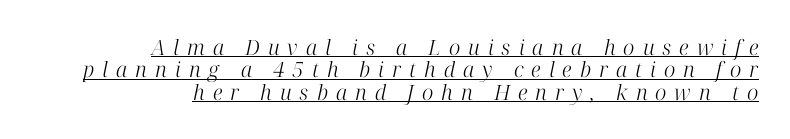
Q: Is the text bold? A: No.
Q: Is the text italic (slanted)? A: Yes, it leans right by about 12 degrees.
Q: Is the text underlined? A: Yes.
Q: How is the paragraph aligned? A: Right-aligned.
Q: Is the spacing between letters normal or unusually wide? A: Unusually wide.
Q: Is the spacing between lines tight, normal or loose? A: Tight.
